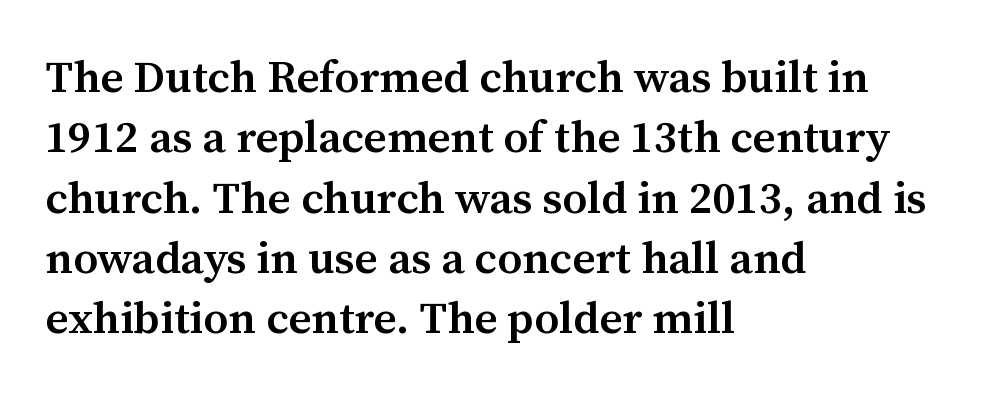
Q: Is the text bold? A: Semi-bold.
Q: Is the text italic (slanted)? A: No, it is upright.
Q: Is the typeface a serif or a sans-serif typeface? A: Serif.
Q: Is the text underlined? A: No.
Q: How is the paragraph aligned? A: Left-aligned.
Q: Is the spacing between letters normal or unusually wide? A: Normal.
Q: Is the spacing between lines tight, normal or loose? A: Normal.
Q: Width (condensed, normal, or wide)? A: Normal.
Q: Stroke contrast? A: Medium.
Q: x-height? A: Medium.
Q: Monospaced? A: No.
